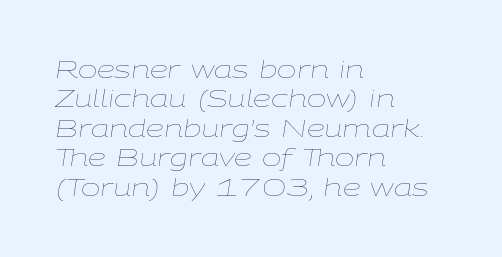
The type is set solid horizontally, with unmodified tracking. The designer left line spacing at the default. Horizontal alignment here is leftward, the default for most running prose. Stems here are at most as thick as an everyday book face.
